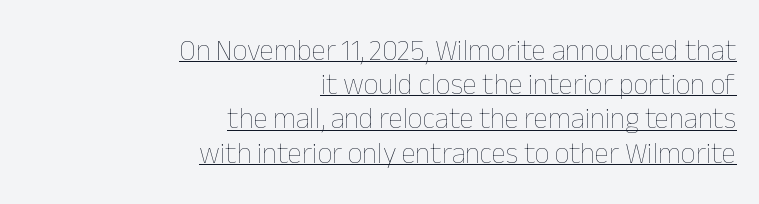
Here the designer chose a conventional face with non-uniform glyph widths. Check the space under the baseline: a stroke is drawn there. Stems and bowls with no extra thickness — not bold. This sample uses an upright cut, with every glyph sitting square on the baseline.
